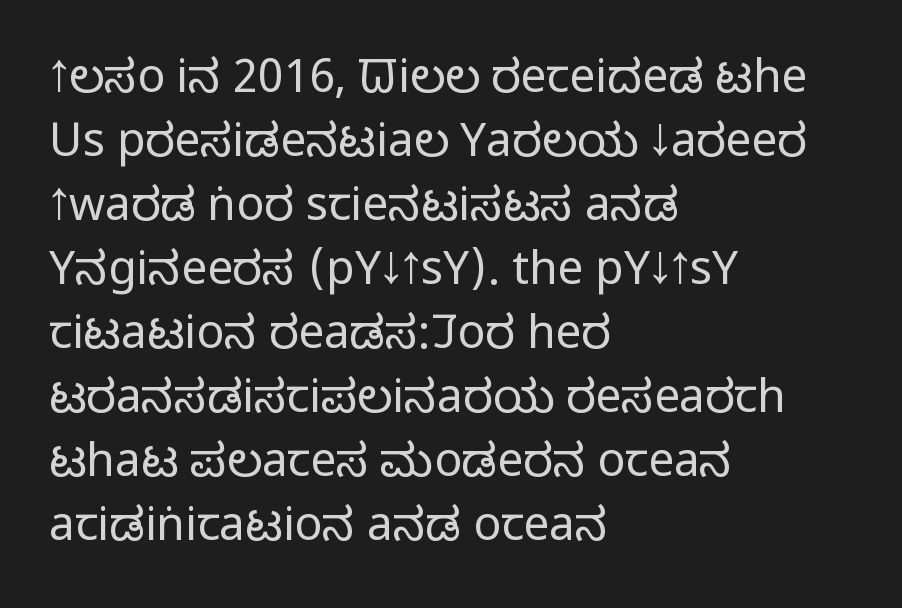
Q: Is the text bold? A: No.
Q: Is the text italic (slanted)? A: No, it is upright.
Q: Is the typeface a serif or a sans-serif typeface? A: Sans-serif.
Q: Is the text underlined? A: No.
Q: How is the paragraph aligned? A: Left-aligned.
Q: Is the spacing between letters normal or unusually wide? A: Normal.
Q: Is the spacing between lines tight, normal or loose? A: Normal.
Q: Width (condensed, normal, or wide)? A: Condensed.
Q: Stroke contrast? A: Low.
Q: x-height? A: Large.
Q: Monospaced? A: No.
